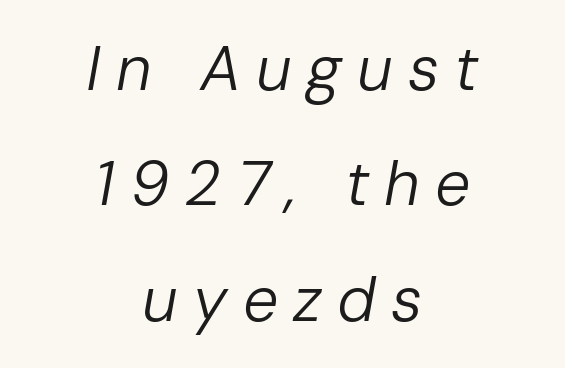
Inter-character spacing is expanded well beyond the font's built-in metrics. These lines are centered, leaving both edges ragged. Do the characters align in a grid? No, the font is proportional. No extra ink here — the face is not bold.
